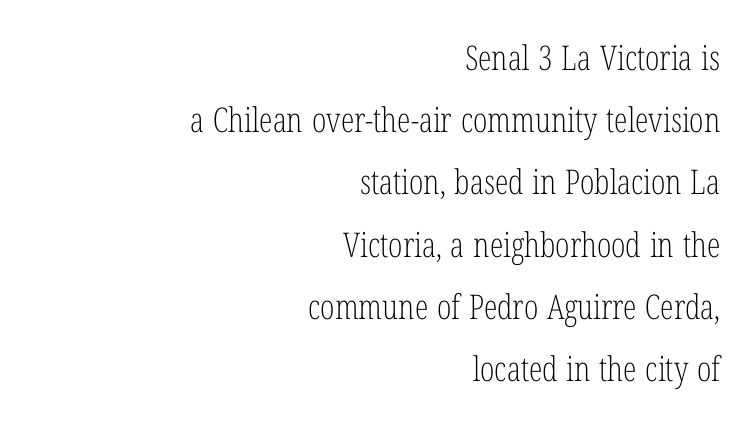
The image shows 34 px light, condensed serif type, upright; set right-aligned, line spacing 1.83x, normal letter spacing, not underlined; low stroke contrast and a medium x-height.
